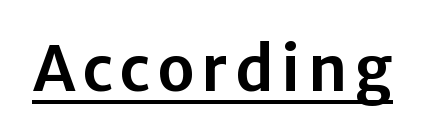
The image shows 61 px sans-serif type, upright; set underlined; low stroke contrast and a medium x-height.
